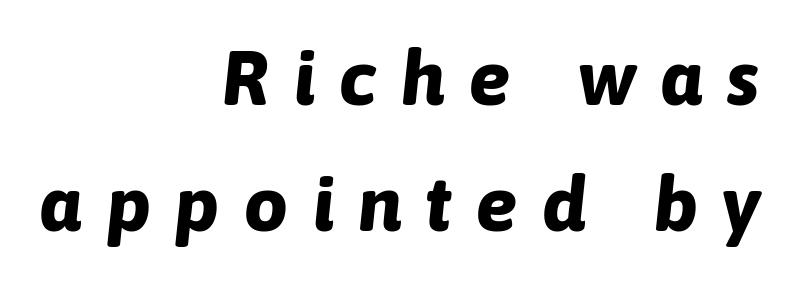
The paragraph shown leans on its right margin. Looks like regular typesetting: each glyph gets only the width it needs. Looking at the ascenders, they clearly lean. The font is running at its bold setting. The letterforms stand isolated, each surrounded by extra space.
